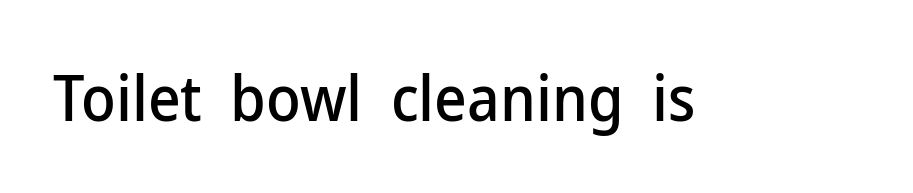
The image shows 63 px sans-serif type, upright; set normal letter spacing, not underlined; low stroke contrast and a medium x-height.
